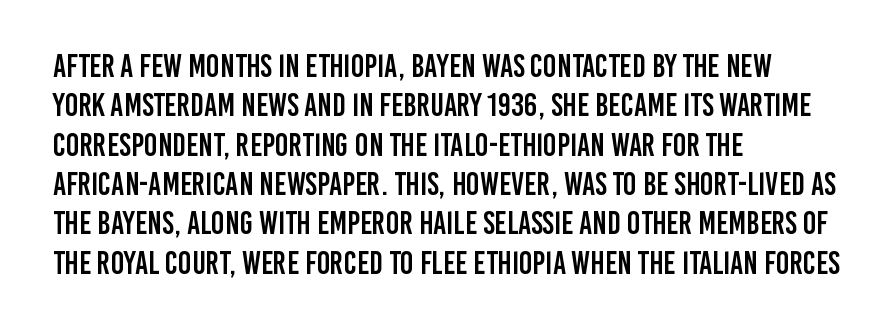
Check the space under the baseline: it is left empty. Check where the strokes stop: nothing finishes them off — pure sans. This sample has the flowing, uneven cadence of proportional lettering. If you drew a ruler down the left edge, every line would touch it. How are the letters spaced? Ordinarily, with no added tracking.
